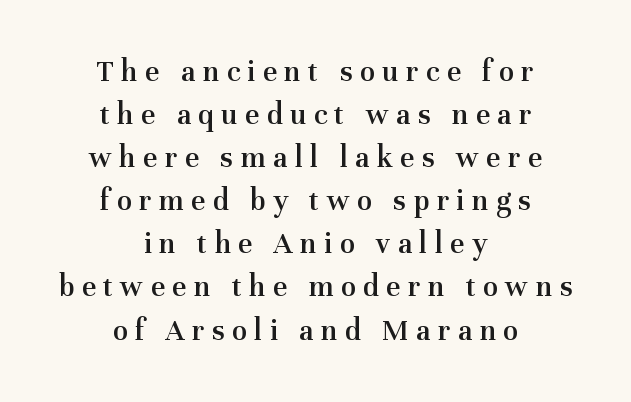
Typeset on center — no edge is straight. Honestly, there is no underline to notice here at all. The horizontal fit of the characters is loose and conspicuously gappy. The letters advance in unequal steps, a hallmark of proportional type. Summary of weight: moderately heavy, a semibold.
